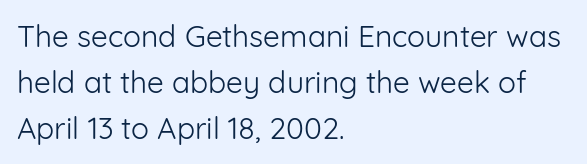
Think standard paragraph weight, or any step lighter than that. The face used here is rendered with its standard letterfit. Designer's note — italics off, roman on. A sans-serif font was chosen for this passage.
